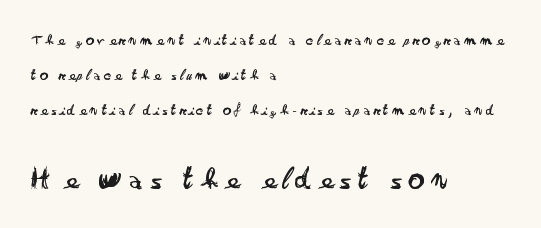
The image shows 32 px regular-weight, wide sans-serif type, upright; set left-aligned, loose line spacing (2.2x), unusually wide letter spacing (+0.22 em), not underlined; the second (bottom) block is 2.0x larger; low stroke contrast and a small x-height.
